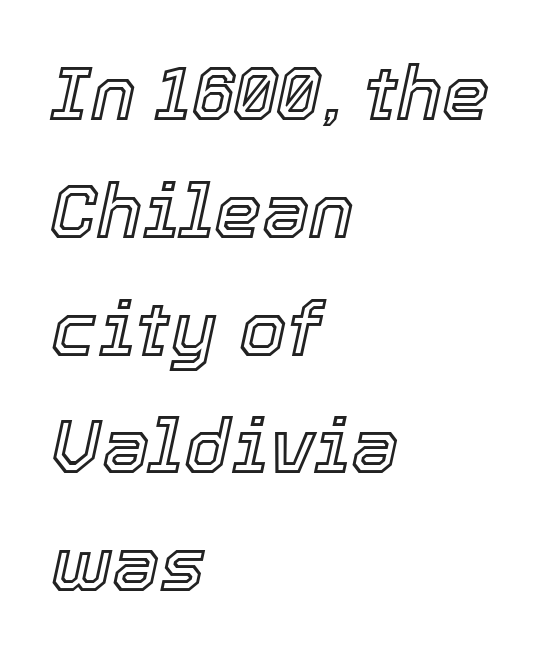
{"italic": "yes", "lean": "right", "slant_degrees": 12, "width": "normal", "x_height": "medium", "monospaced": "no", "underline": "no", "align": "left", "line_spacing": "normal", "line_spacing_ratio": 1.55, "letter_spacing": "normal", "letter_spacing_em": 0.0, "glyph_px": 76}
